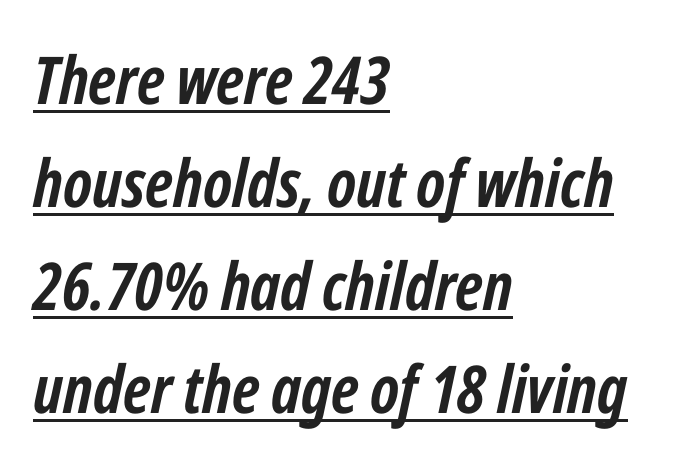
{"italic": "yes", "lean": "right", "slant_degrees": 12, "bold": "yes", "weight": "semibold", "width": "condensed", "stroke_contrast": "low", "x_height": "medium", "monospaced": "no", "underline": "yes", "align": "left", "line_spacing": "normal", "line_spacing_ratio": 1.56, "letter_spacing": "normal", "letter_spacing_em": 0.0, "glyph_px": 66}
